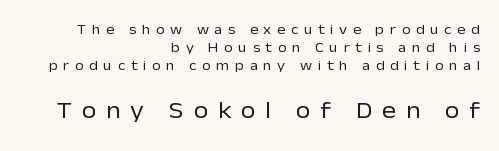
Q: Is the text bold? A: No.
Q: Is the text italic (slanted)? A: No, it is upright.
Q: Is the text underlined? A: No.
Q: How is the paragraph aligned? A: Right-aligned.
Q: Is the spacing between letters normal or unusually wide? A: Unusually wide.
Q: Is the spacing between lines tight, normal or loose? A: Normal.
Q: Which block of text is set in a larger size, the first (top) or the second (bottom)? A: The second (bottom) one.
